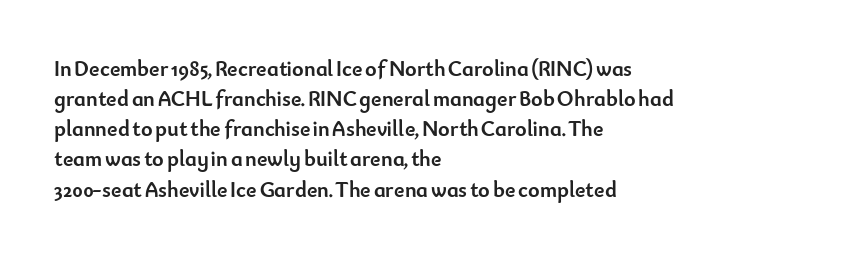
The paragraph shown leans on its left margin. This block has exactly the height ordinary leading produces. Italic: no, the glyphs are upright roman. The baseline area is clear.
